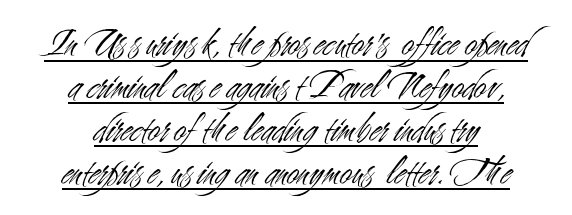
The image shows 42 px light, condensed sans-serif type; set centered, tight line spacing (1.02x), normal letter spacing, underlined; medium stroke contrast and a small x-height.
